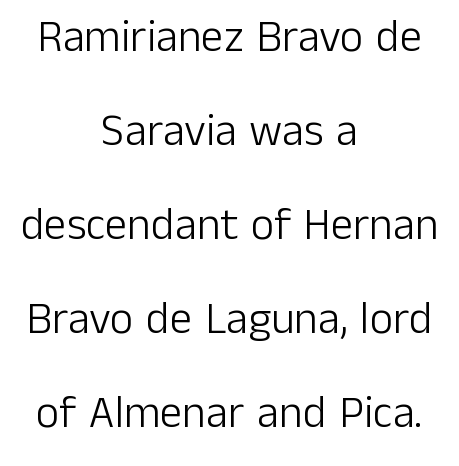
No feet cap the strokes, marking this as sans-serif type. Teacher's note: observe the equal gaps on both sides — that is centered alignment. Check under the words: just untouched page. A typesetter would call this proportional, since set widths differ per character. Each new line begins a long way beneath the previous one.
